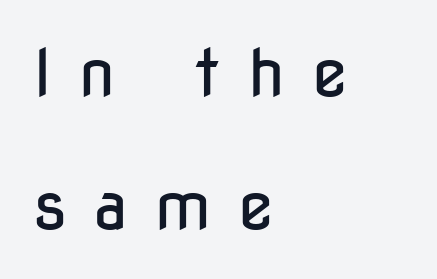
The image shows 65 px regular-weight, condensed sans-serif type, upright; set left-aligned, loose line spacing (2.04x), unusually wide letter spacing (+0.42 em), not underlined; low stroke contrast and a medium x-height.
